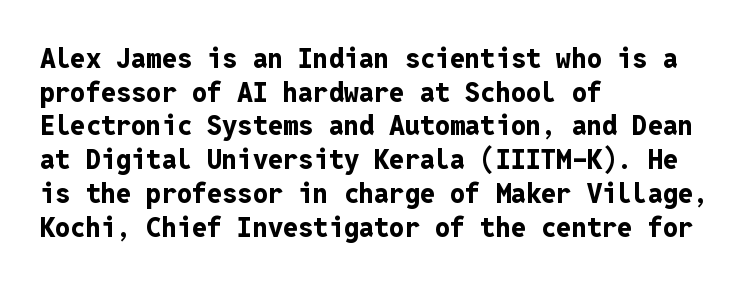
Q: Is the text bold? A: Yes.
Q: Is the text italic (slanted)? A: No, it is upright.
Q: Is the text underlined? A: No.
Q: How is the paragraph aligned? A: Left-aligned.
Q: Is the spacing between letters normal or unusually wide? A: Normal.
Q: Is the spacing between lines tight, normal or loose? A: Normal.
